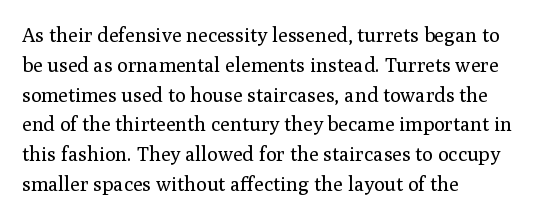
The image shows 20 px text type, upright; set left-aligned, normal line spacing (1.49x), normal letter spacing, not underlined.
